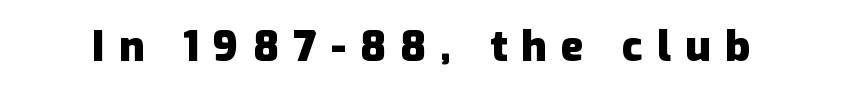
Q: Is the text bold? A: Yes.
Q: Is the text italic (slanted)? A: No, it is upright.
Q: Is the typeface a serif or a sans-serif typeface? A: Sans-serif.
Q: Is the text underlined? A: No.
Q: Is the spacing between letters normal or unusually wide? A: Unusually wide.
Q: Width (condensed, normal, or wide)? A: Normal.
Q: Stroke contrast? A: Low.
Q: x-height? A: Medium.
Q: Monospaced? A: No.
